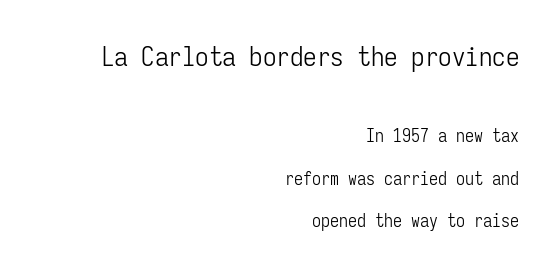
{"italic": "no", "bold": "no", "underline": "no", "align": "right", "line_spacing": "loose", "line_spacing_ratio": 2.36, "letter_spacing": "normal", "letter_spacing_em": 0.0, "larger_block": "first", "size_ratio": 1.5, "glyph_px": 27}
